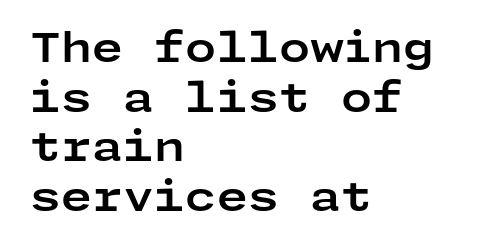
The image shows 40 px bold, wide sans-serif type, upright; set left-aligned, line spacing 1.24x, normal letter spacing, not underlined; low stroke contrast and a medium x-height.
